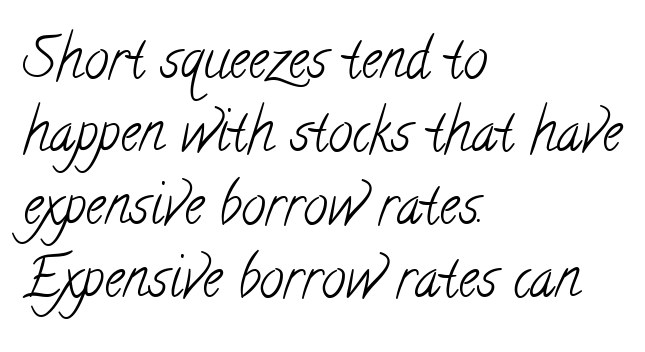
{"serif": "yes", "bold": "no", "weight": "light", "width": "condensed", "stroke_contrast": "low", "x_height": "small", "monospaced": "no", "underline": "no", "align": "left", "line_spacing": "normal", "line_spacing_ratio": 1.33, "letter_spacing": "normal", "letter_spacing_em": 0.0, "glyph_px": 55}
